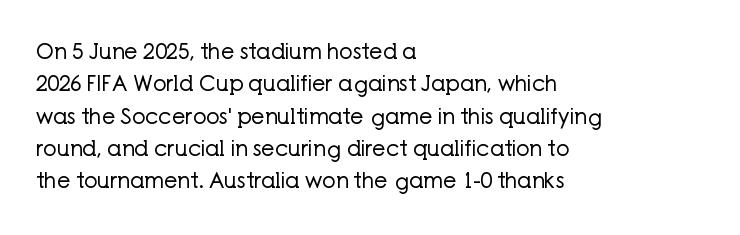
Q: Is the text bold? A: No.
Q: Is the text italic (slanted)? A: No, it is upright.
Q: Is the text underlined? A: No.
Q: How is the paragraph aligned? A: Left-aligned.
Q: Is the spacing between letters normal or unusually wide? A: Normal.
Q: Is the spacing between lines tight, normal or loose? A: Normal.
